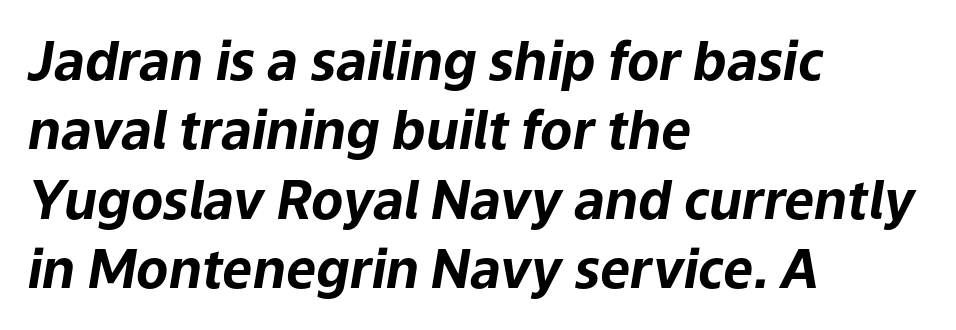
{"italic": "yes", "lean": "right", "slant_degrees": 9, "bold": "yes", "weight": "bold", "width": "normal", "stroke_contrast": "low", "x_height": "medium", "monospaced": "no", "underline": "no", "align": "left", "line_spacing": "normal", "line_spacing_ratio": 1.31, "letter_spacing": "normal", "letter_spacing_em": 0.0, "glyph_px": 53}
